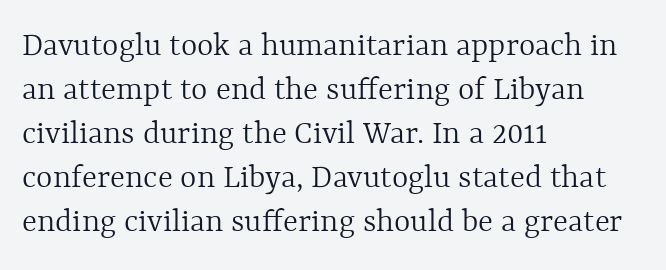
Q: Is the text bold? A: No.
Q: Is the text italic (slanted)? A: No, it is upright.
Q: Is the text underlined? A: No.
Q: How is the paragraph aligned? A: Left-aligned.
Q: Is the spacing between letters normal or unusually wide? A: Normal.
Q: Is the spacing between lines tight, normal or loose? A: Normal.
Q: Width (condensed, normal, or wide)? A: Normal.
Q: x-height? A: Medium.
Q: Monospaced? A: No.
